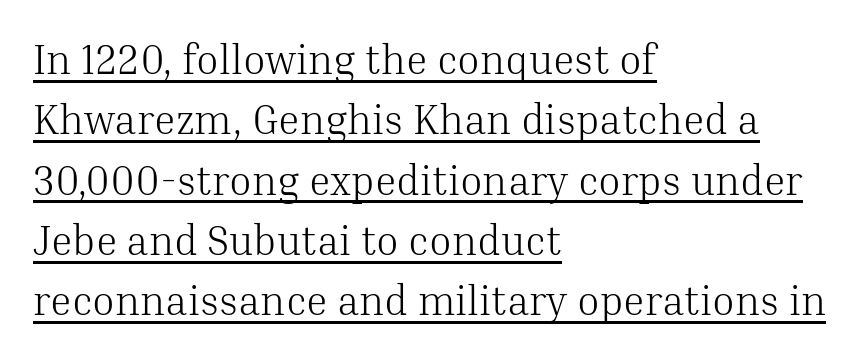
Q: Is the text bold? A: No.
Q: Is the text italic (slanted)? A: No, it is upright.
Q: Is the typeface a serif or a sans-serif typeface? A: Serif.
Q: Is the text underlined? A: Yes.
Q: How is the paragraph aligned? A: Left-aligned.
Q: Is the spacing between letters normal or unusually wide? A: Normal.
Q: Is the spacing between lines tight, normal or loose? A: Normal.
Q: Width (condensed, normal, or wide)? A: Normal.
Q: Stroke contrast? A: Medium.
Q: x-height? A: Medium.
Q: Monospaced? A: No.
